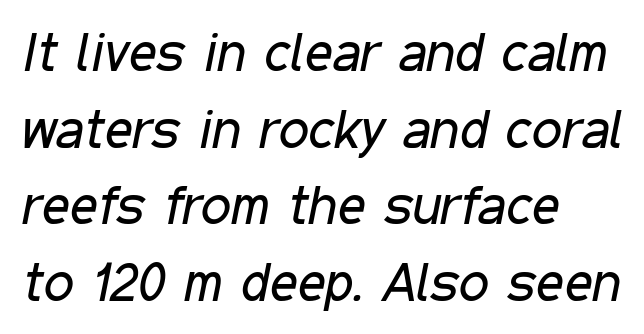
These lines are set flush left with a ragged right edge. Designer's note — italics engaged. Students, note that the glyphs here touch the page at normal intervals. The passage shown is typed in a proportional face where columns would drift.
